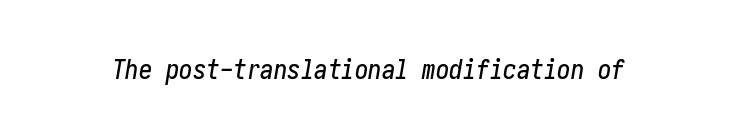
The image shows 27 px text type, italic (leaning right); set normal letter spacing, not underlined.
